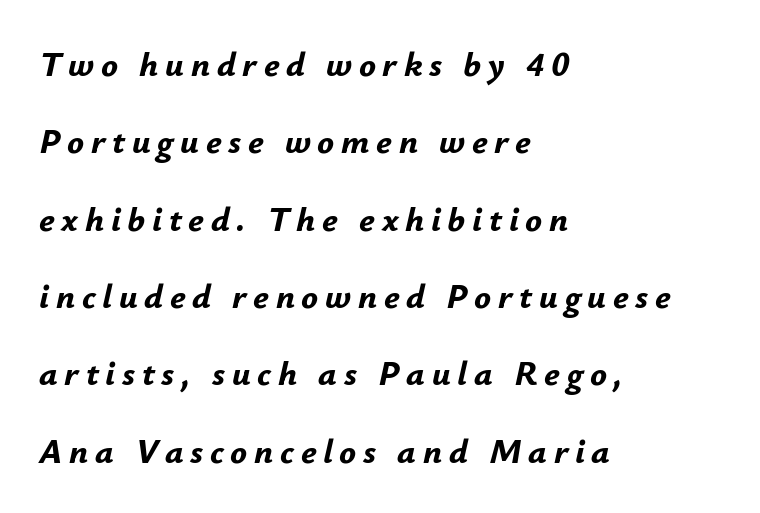
{"italic": "yes", "lean": "right", "slant_degrees": 12, "bold": "yes", "weight": "bold", "width": "normal", "stroke_contrast": "low", "x_height": "small", "monospaced": "no", "underline": "no", "align": "left", "line_spacing": "loose", "line_spacing_ratio": 2.21, "glyph_px": 35}
